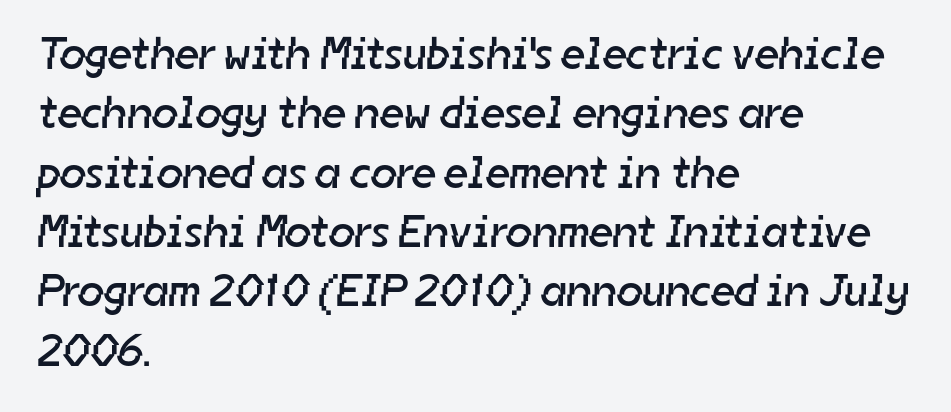
Q: Is the text bold? A: No.
Q: Is the typeface a serif or a sans-serif typeface? A: Sans-serif.
Q: Is the text underlined? A: No.
Q: How is the paragraph aligned? A: Left-aligned.
Q: Is the spacing between letters normal or unusually wide? A: Normal.
Q: Is the spacing between lines tight, normal or loose? A: Normal.
Q: Width (condensed, normal, or wide)? A: Normal.
Q: Stroke contrast? A: Low.
Q: x-height? A: Medium.
Q: Monospaced? A: No.
